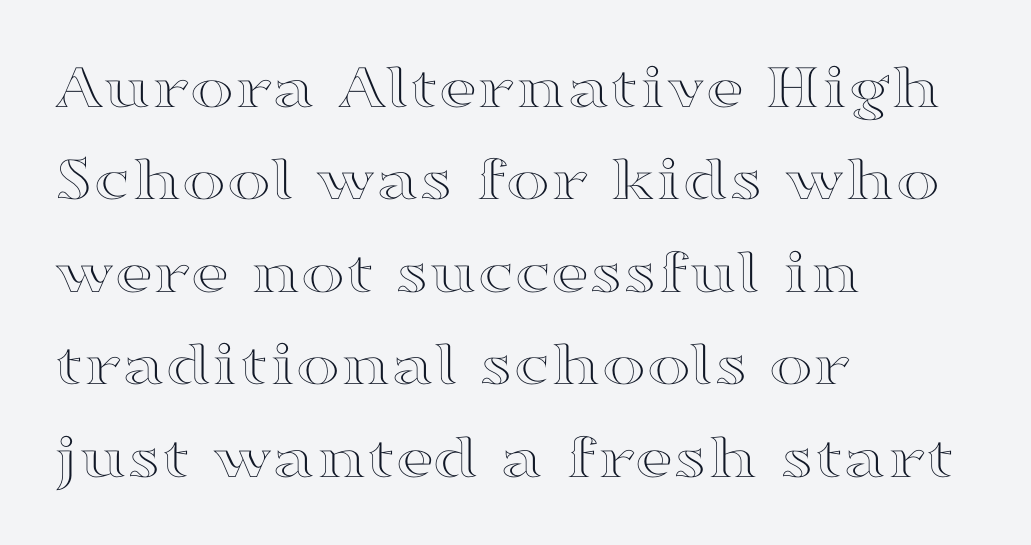
Proportional: the letters do not fall into vertical columns. The space between consecutive lines is moderate. The rendering anchors every line to the left-hand side. Italic? Not at all — the glyphs are vertical.
